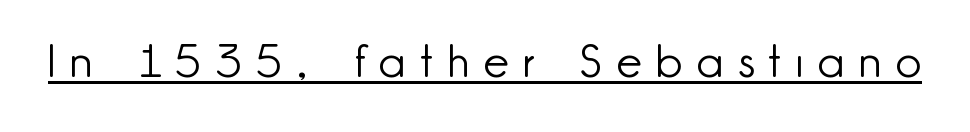
The image shows 45 px light sans-serif type, upright; set unusually wide letter spacing (+0.32 em), underlined; low stroke contrast and a small x-height.
